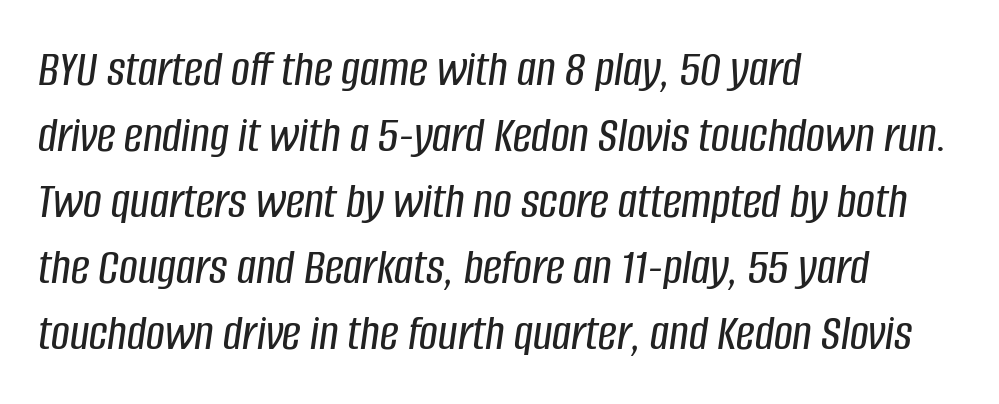
Q: Is the text italic (slanted)? A: Yes, it leans right by about 8 degrees.
Q: Is the text underlined? A: No.
Q: How is the paragraph aligned? A: Left-aligned.
Q: Is the spacing between letters normal or unusually wide? A: Normal.
Q: Is the spacing between lines tight, normal or loose? A: Normal.
Q: Width (condensed, normal, or wide)? A: Condensed.
Q: Stroke contrast? A: Low.
Q: x-height? A: Large.
Q: Monospaced? A: No.
